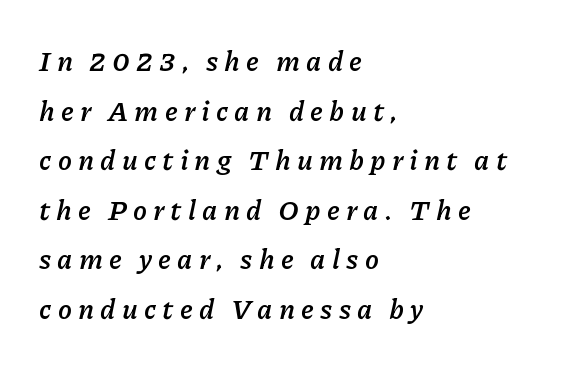
Clear beneath every line of the passage. The font is running at its bold setting. Observe the lean: these are italic letterforms. This rendering uses left alignment, leaving the right contour irregular. The line texture is sparse and dotted thanks to wide tracking. You could not count columns in this text — the font is proportionally spaced.
